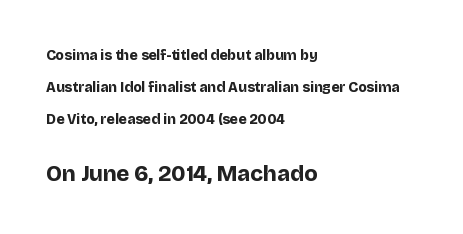
{"italic": "no", "bold": "yes", "underline": "no", "align": "left", "line_spacing": "loose", "line_spacing_ratio": 2.3, "letter_spacing": "normal", "letter_spacing_em": 0.0, "larger_block": "second", "size_ratio": 1.57, "glyph_px": 22}
